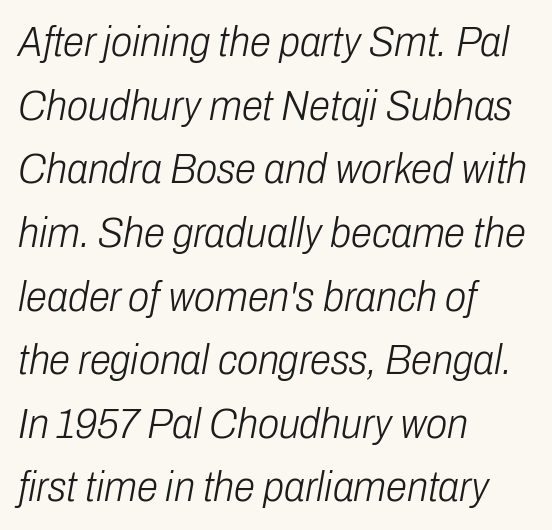
{"italic": "yes", "lean": "right", "slant_degrees": 10, "bold": "no", "weight": "light", "width": "condensed", "stroke_contrast": "low", "x_height": "medium", "monospaced": "no", "underline": "no", "align": "left", "line_spacing": "normal", "line_spacing_ratio": 1.48, "letter_spacing": "normal", "letter_spacing_em": 0.0, "glyph_px": 43}
